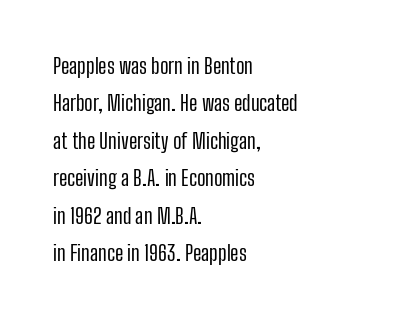
The image shows 21 px text type, upright; set left-aligned, line spacing 1.78x, normal letter spacing, not underlined.
